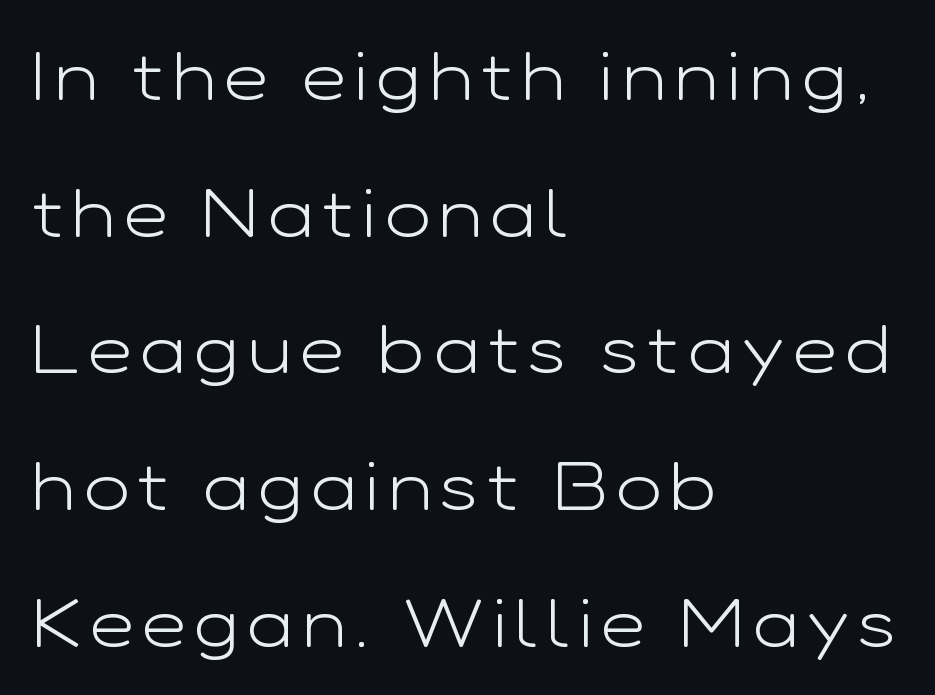
Vertically, the passage feels expansive, rows floating well apart. Posture: upright roman. The specimen omits any rule beneath the text block's lines. The text was rendered using a sans face with plain stroke endings. Do the characters align in a grid? No, the font is proportional. The strokes carry an ordinary text weight at most.
